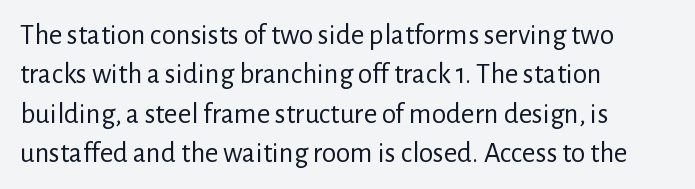
The image shows 29 px regular-weight sans-serif type, upright; set left-aligned, normal line spacing (1.36x), normal letter spacing, not underlined; low stroke contrast and a medium x-height.
